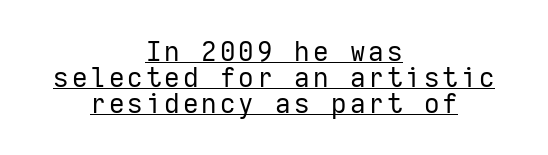
The image shows 27 px text type, upright; set centered, tight line spacing (0.96x), underlined.
